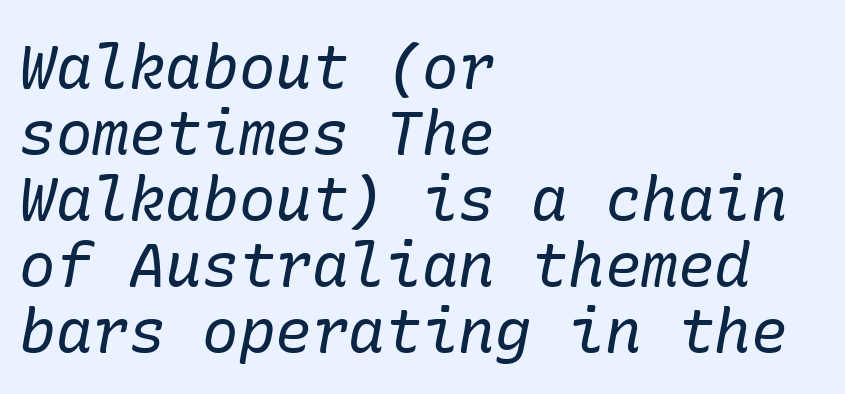
The image shows 61 px regular-weight type, italic (leaning right); set left-aligned, tight line spacing (1.08x), normal letter spacing, not underlined; low stroke contrast and a medium x-height.
